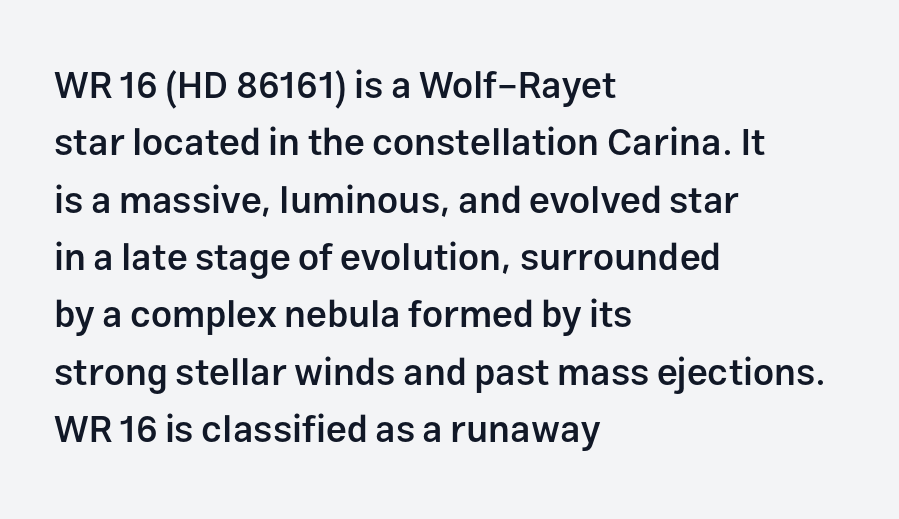
The image shows 37 px semibold sans-serif type, upright; set left-aligned, normal line spacing (1.55x), normal letter spacing, not underlined; low stroke contrast and a medium x-height.
